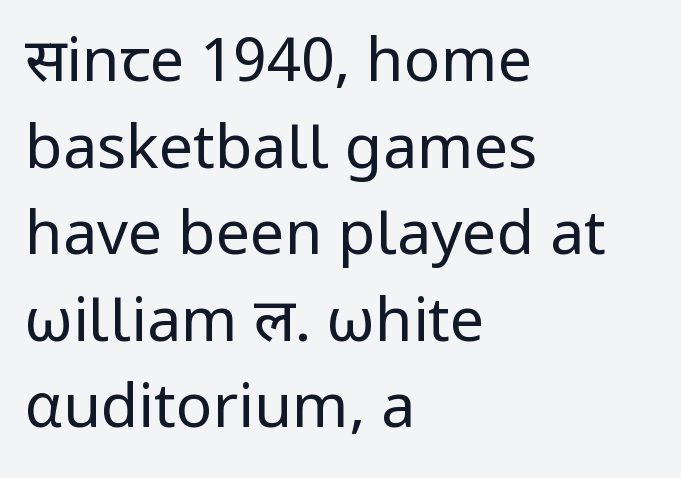
Q: Is the text bold? A: No.
Q: Is the text italic (slanted)? A: No, it is upright.
Q: Is the typeface a serif or a sans-serif typeface? A: Sans-serif.
Q: Is the text underlined? A: No.
Q: How is the paragraph aligned? A: Left-aligned.
Q: Is the spacing between letters normal or unusually wide? A: Normal.
Q: Is the spacing between lines tight, normal or loose? A: Normal.
Q: Width (condensed, normal, or wide)? A: Normal.
Q: Stroke contrast? A: Low.
Q: x-height? A: Medium.
Q: Monospaced? A: No.
